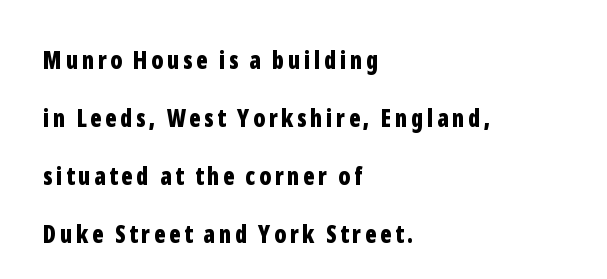
{"italic": "no", "bold": "yes", "underline": "no", "align": "left", "line_spacing": "loose", "line_spacing_ratio": 2.41, "glyph_px": 24}
